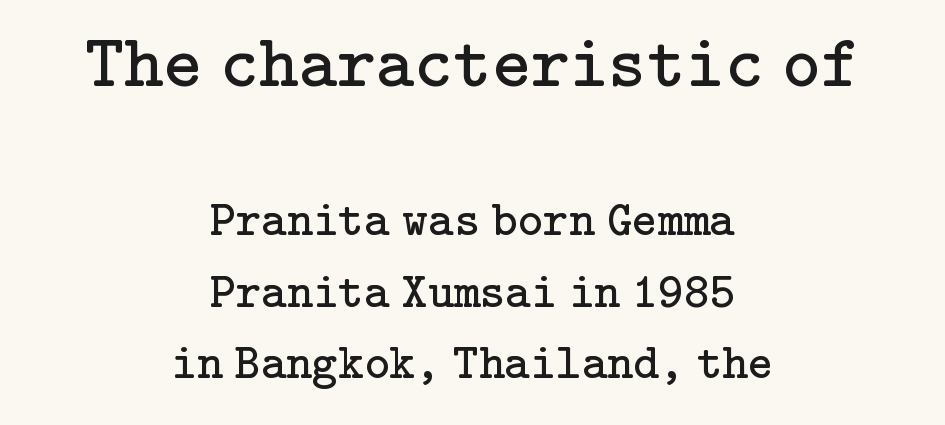
Q: Is the text bold? A: No.
Q: Is the text italic (slanted)? A: No, it is upright.
Q: Is the typeface a serif or a sans-serif typeface? A: Serif.
Q: Is the text underlined? A: No.
Q: How is the paragraph aligned? A: Centered.
Q: Is the spacing between letters normal or unusually wide? A: Normal.
Q: Is the spacing between lines tight, normal or loose? A: Normal.
Q: Which block of text is set in a larger size, the first (top) or the second (bottom)? A: The first (top) one.
Q: Width (condensed, normal, or wide)? A: Normal.
Q: Stroke contrast? A: Low.
Q: x-height? A: Medium.
